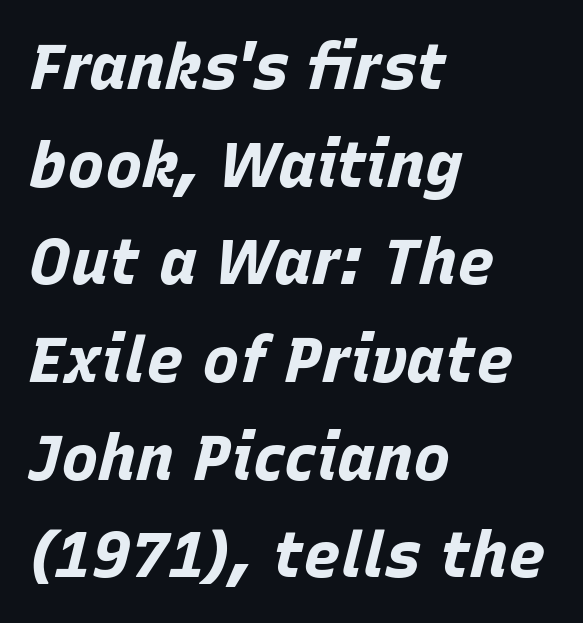
{"italic": "yes", "lean": "right", "slant_degrees": 15, "bold": "yes", "weight": "bold", "width": "normal", "stroke_contrast": "low", "x_height": "large", "monospaced": "no", "underline": "no", "align": "left", "line_spacing": "normal", "line_spacing_ratio": 1.55, "letter_spacing": "normal", "letter_spacing_em": 0.0, "glyph_px": 63}
